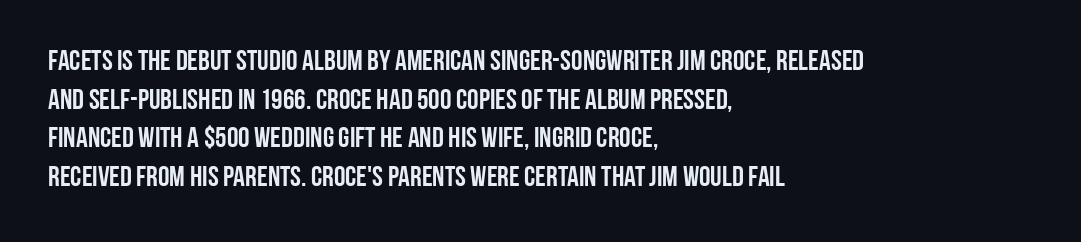
The image shows 29 px condensed sans-serif type, upright; set left-aligned, normal line spacing (1.33x), normal letter spacing, not underlined; low stroke contrast and a large x-height.
